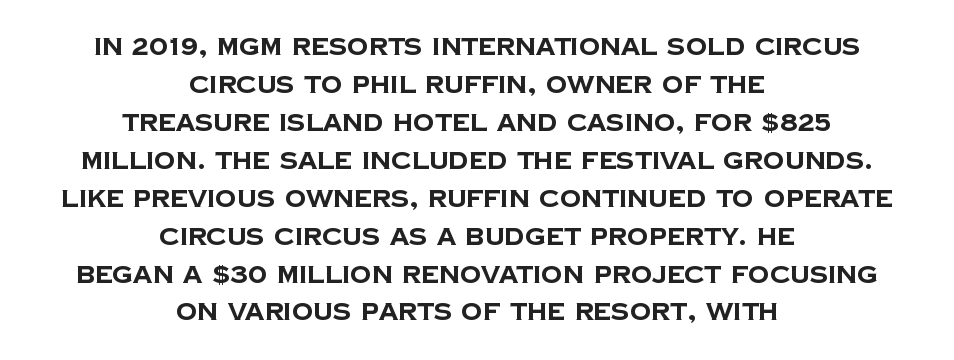
Q: Is the text bold? A: Yes.
Q: Is the text underlined? A: No.
Q: How is the paragraph aligned? A: Centered.
Q: Is the spacing between letters normal or unusually wide? A: Normal.
Q: Is the spacing between lines tight, normal or loose? A: Normal.
